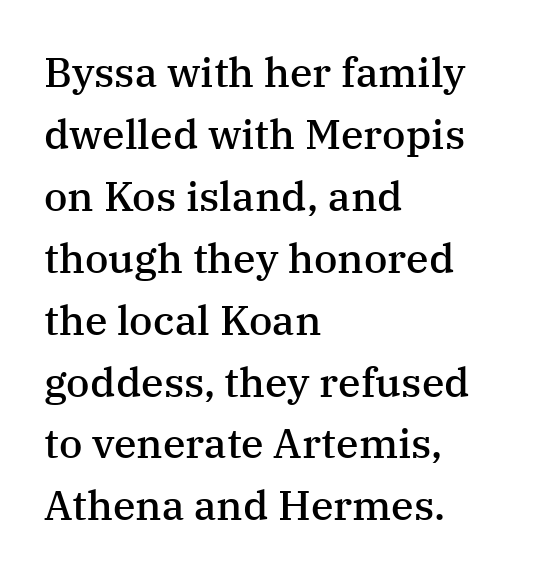
The passage shown is typed in a proportional face where columns would drift. The leading is moderate, giving the passage an even texture. Set as a demibold, roughly 600 on the weight scale. Nothing unusual about the tracking: characters are spaced as the font intends.
